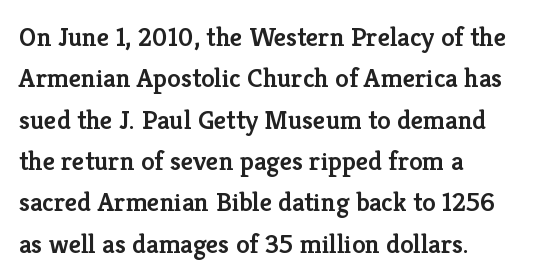
The image shows 27 px text type, upright; set left-aligned, normal line spacing (1.53x), normal letter spacing, not underlined.
